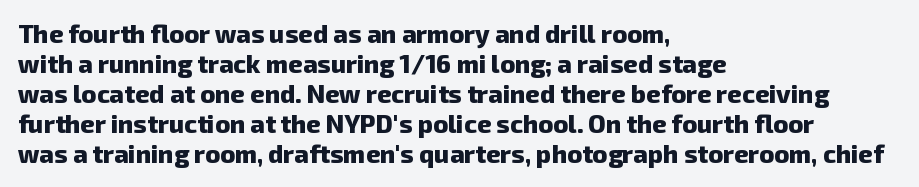
Q: Is the text bold? A: Yes.
Q: Is the text underlined? A: No.
Q: How is the paragraph aligned? A: Left-aligned.
Q: Is the spacing between letters normal or unusually wide? A: Normal.
